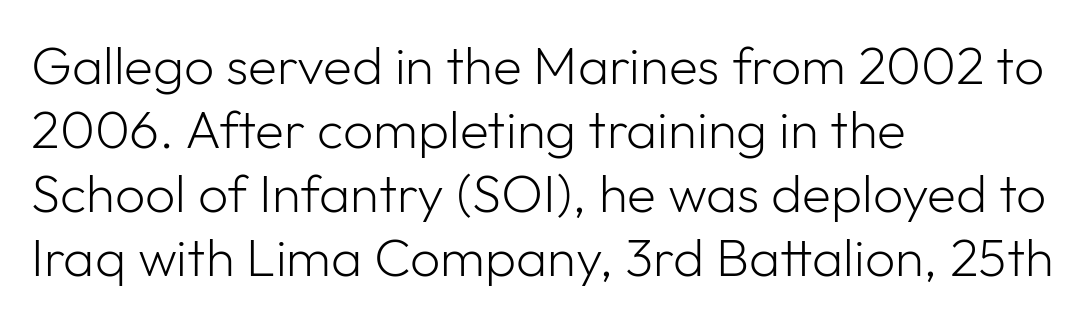
The strip under each line holds only bare page. A typesetter would call this proportional, since set widths differ per character. This is not heavy type; no bold has been used. The paragraph shown leans on its left margin.
